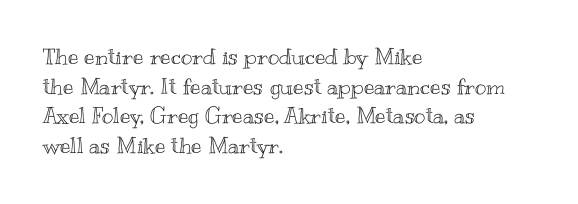
The image shows 22 px text type, upright; set left-aligned, normal line spacing (1.35x), normal letter spacing, not underlined.
